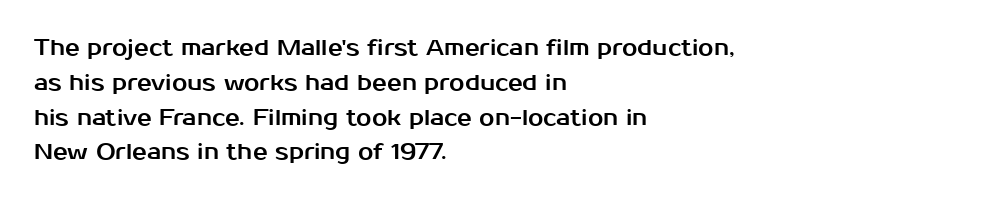
{"italic": "no", "underline": "no", "align": "left", "line_spacing": "normal", "line_spacing_ratio": 1.58, "letter_spacing": "normal", "letter_spacing_em": 0.0, "glyph_px": 22}
